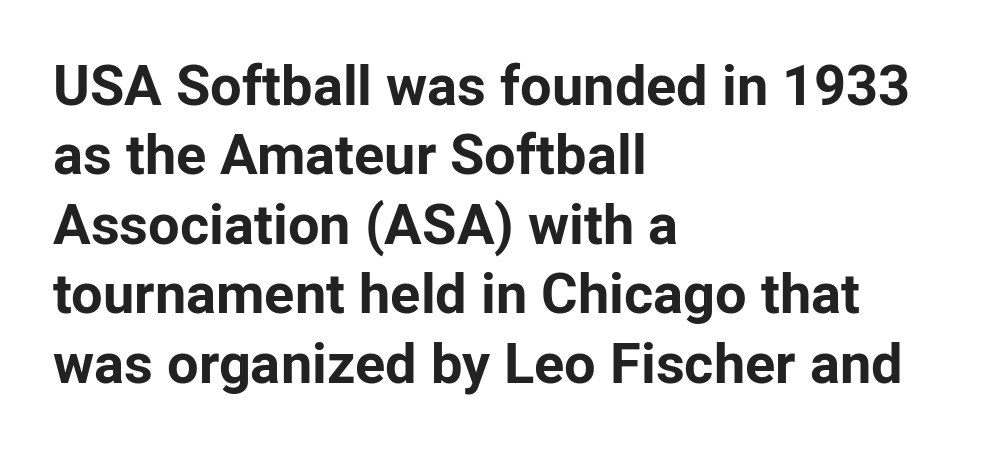
{"serif": "no", "italic": "no", "bold": "yes", "weight": "bold", "width": "normal", "stroke_contrast": "low", "x_height": "medium", "monospaced": "no", "underline": "no", "align": "left", "line_spacing_ratio": 1.24, "letter_spacing": "normal", "letter_spacing_em": 0.0, "glyph_px": 56}
